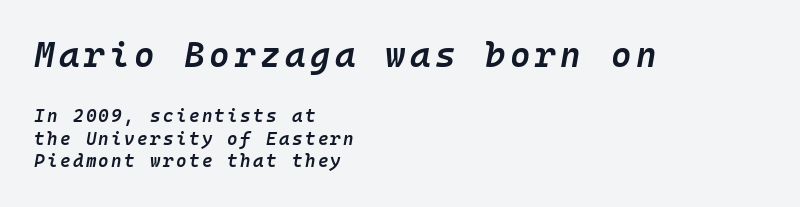
Leftover space on each line is placed entirely after the last word. Unmarked baselines from the first word to the last. You could count columns in this text — the font is strictly monospaced. Bigger letters appear in the top chunk; the bottom chunk is reduced. The text carries the slant typical of an italic or oblique font.
